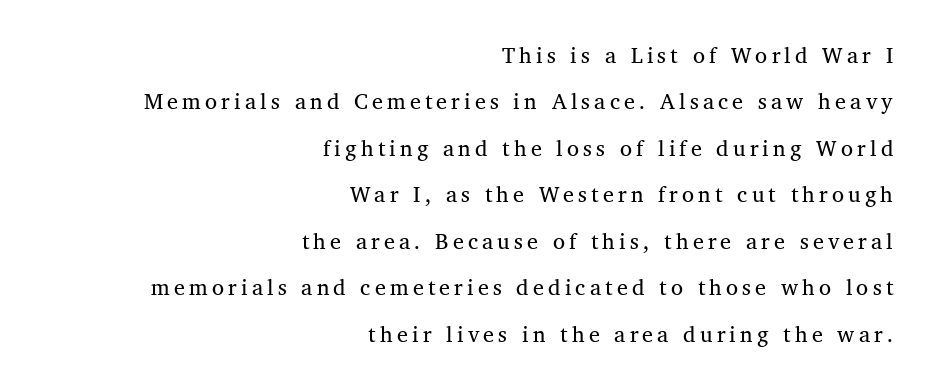
{"italic": "no", "bold": "no", "underline": "no", "align": "right", "line_spacing": "loose", "line_spacing_ratio": 2.11, "glyph_px": 22}
